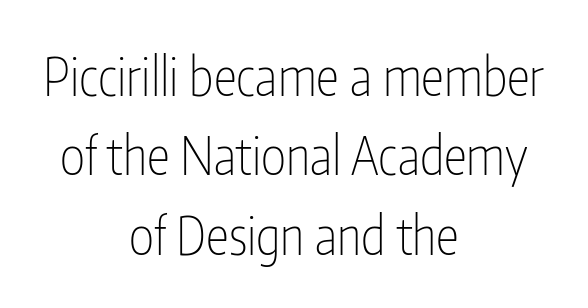
Is this a sans? Yes — the strokes have no serifs. Beneath every word, the page is bare. Think standard paragraph weight, or any step lighter than that. Students, observe: this is what conventionally led text looks like.
